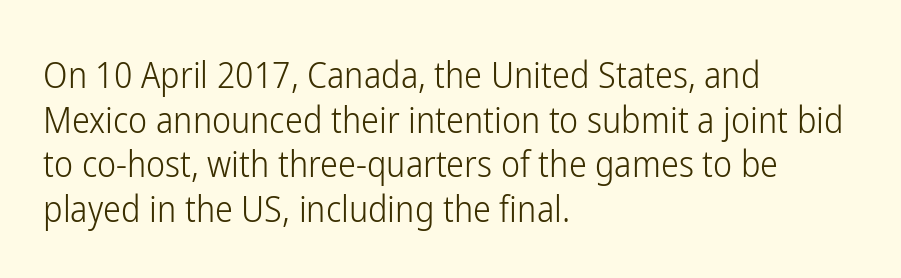
Q: Is the text bold? A: No.
Q: Is the text italic (slanted)? A: No, it is upright.
Q: Is the typeface a serif or a sans-serif typeface? A: Sans-serif.
Q: Is the text underlined? A: No.
Q: How is the paragraph aligned? A: Left-aligned.
Q: Is the spacing between letters normal or unusually wide? A: Normal.
Q: Width (condensed, normal, or wide)? A: Condensed.
Q: Stroke contrast? A: Low.
Q: x-height? A: Medium.
Q: Monospaced? A: No.
